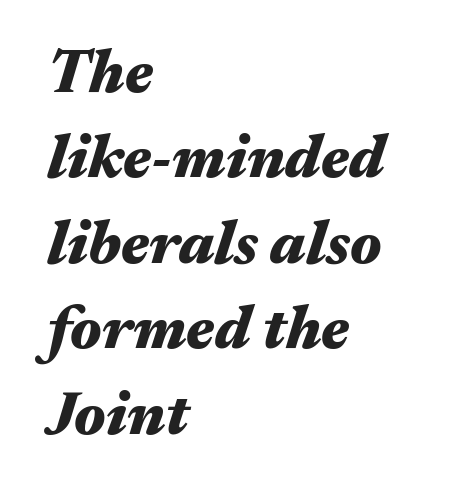
As a designer I'd log this as weight 700, bold. The words here are not underlined. If you drew a line through each stem, it would be angled. Line starts are locked; line ends wander. The letters advance in unequal steps, a hallmark of proportional type. Students, note that the glyphs here touch the page at normal intervals.
